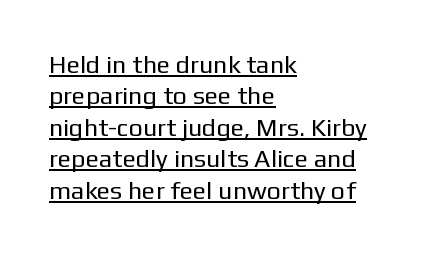
These lines keep a tight, regular rhythm from letter to letter. When letters stand straight like this, we call the style roman or upright. The block of text has a typical density, with ordinary space between rows. Each stroke keeps to a modest, everyday thickness or less. In CSS terms this would be text-align: left. Glance below the letters and you will spot a drawn line.
